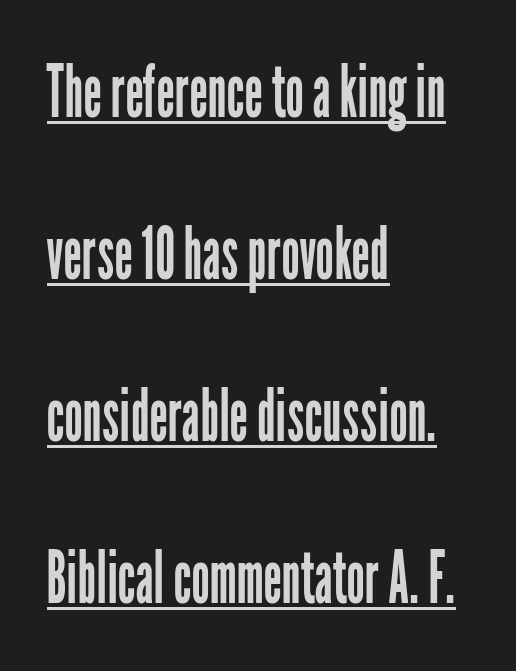
The image shows 73 px regular-weight, condensed sans-serif type, upright; set left-aligned, loose line spacing (2.22x), normal letter spacing, underlined; low stroke contrast and a medium x-height.
